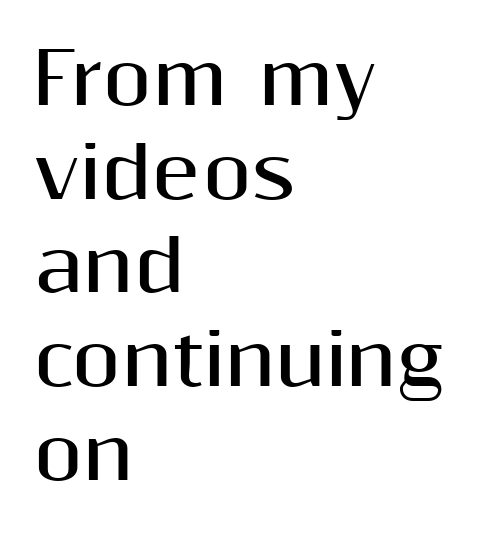
These lines keep a tight, regular rhythm from letter to letter. The setting favours the left margin, as ordinary paragraphs usually do. Spacing verdict: proportional, widths tailored to each character. Check where the strokes stop: nothing finishes them off — pure sans. Descenders are the only things crossing below the line.
